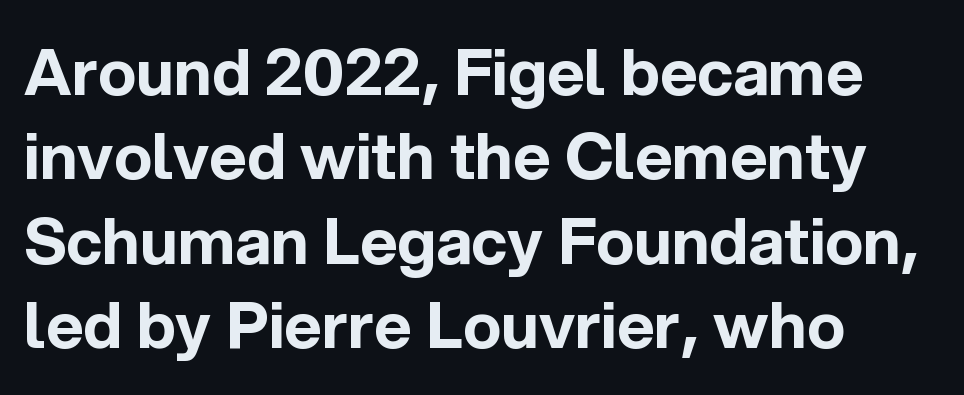
{"serif": "no", "italic": "no", "bold": "yes", "weight": "bold", "width": "normal", "x_height": "medium", "monospaced": "no", "underline": "no", "align": "left", "line_spacing": "normal", "line_spacing_ratio": 1.32, "letter_spacing": "normal", "letter_spacing_em": 0.0, "glyph_px": 64}
